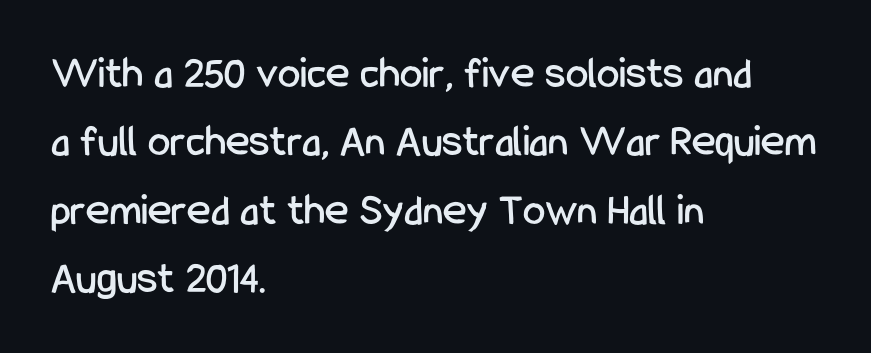
Q: Is the text italic (slanted)? A: No, it is upright.
Q: Is the typeface a serif or a sans-serif typeface? A: Sans-serif.
Q: Is the text underlined? A: No.
Q: How is the paragraph aligned? A: Left-aligned.
Q: Is the spacing between letters normal or unusually wide? A: Normal.
Q: Is the spacing between lines tight, normal or loose? A: Normal.
Q: Width (condensed, normal, or wide)? A: Condensed.
Q: Stroke contrast? A: Low.
Q: x-height? A: Medium.
Q: Monospaced? A: No.
